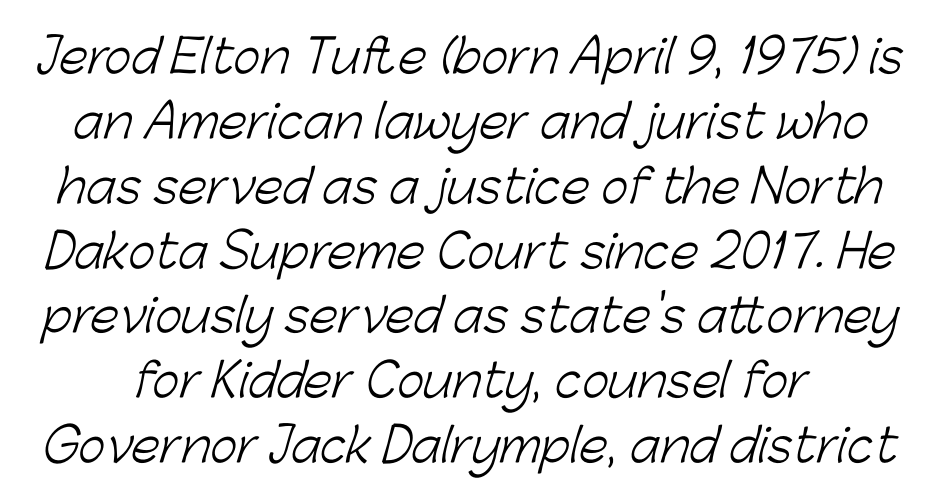
Q: Is the text bold? A: No.
Q: Is the typeface a serif or a sans-serif typeface? A: Sans-serif.
Q: Is the text underlined? A: No.
Q: Is the spacing between letters normal or unusually wide? A: Normal.
Q: Is the spacing between lines tight, normal or loose? A: Normal.
Q: Width (condensed, normal, or wide)? A: Normal.
Q: Stroke contrast? A: Low.
Q: x-height? A: Medium.
Q: Monospaced? A: No.
